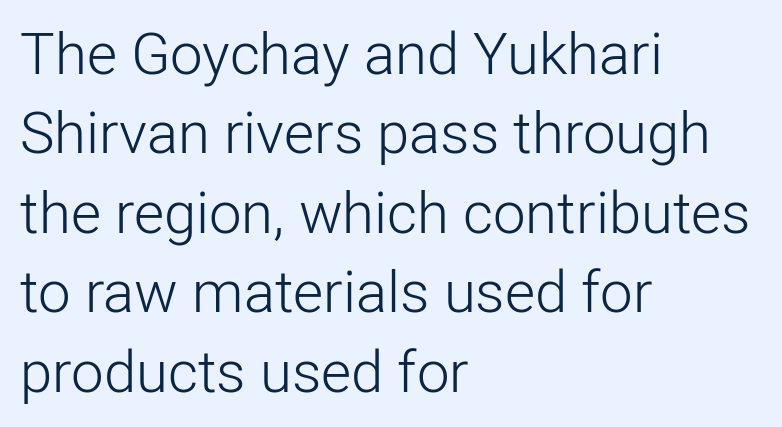
The image shows 58 px light sans-serif type, upright; set left-aligned, normal line spacing (1.37x), normal letter spacing, not underlined; low stroke contrast and a medium x-height.
